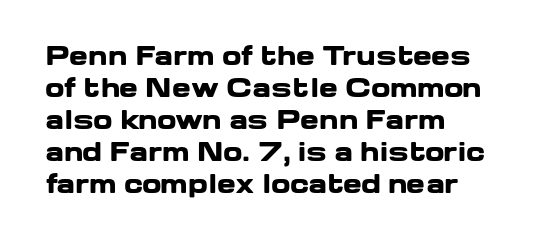
Q: Is the text bold? A: Yes.
Q: Is the text italic (slanted)? A: No, it is upright.
Q: Is the text underlined? A: No.
Q: How is the paragraph aligned? A: Left-aligned.
Q: Is the spacing between letters normal or unusually wide? A: Normal.
Q: Is the spacing between lines tight, normal or loose? A: Normal.
